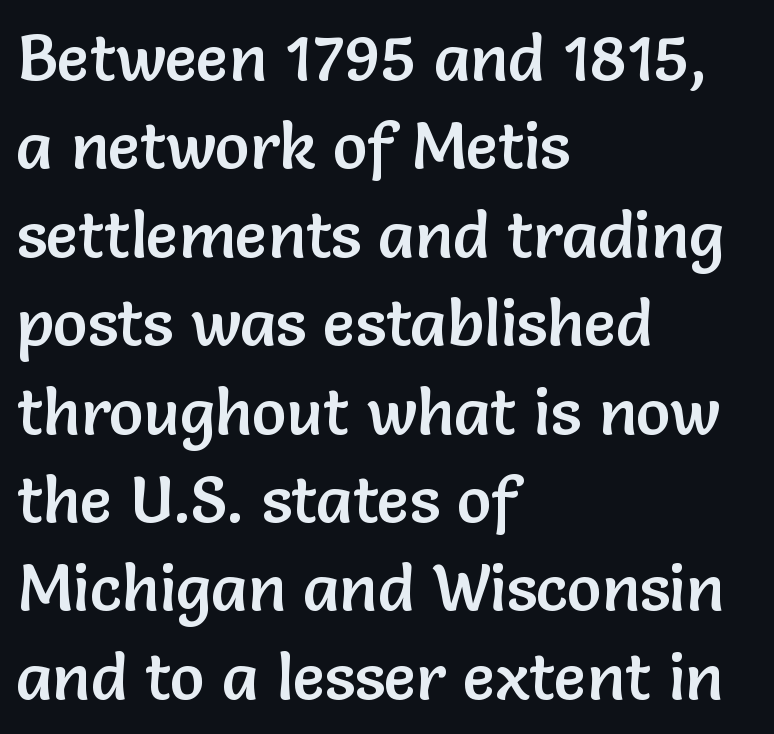
Inter-character spacing is left at the font's built-in metrics. The lines in this sample share a left origin and differ only in where they stop. A roman cut, with each character standing at attention. The rendering shows plain stroke endings on the letterforms — a sans-serif design. Type without underlining.
